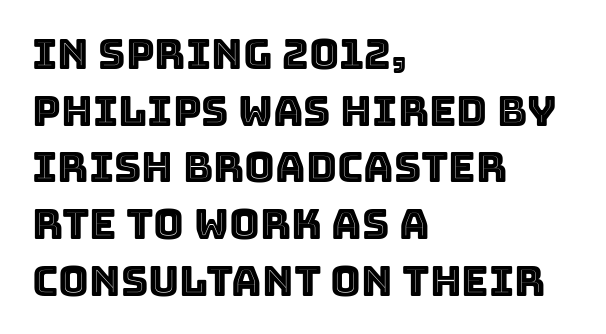
Q: Is the text italic (slanted)? A: No, it is upright.
Q: Is the text underlined? A: No.
Q: How is the paragraph aligned? A: Left-aligned.
Q: Is the spacing between letters normal or unusually wide? A: Normal.
Q: Is the spacing between lines tight, normal or loose? A: Normal.
Q: Width (condensed, normal, or wide)? A: Normal.
Q: x-height? A: Large.
Q: Monospaced? A: No.
